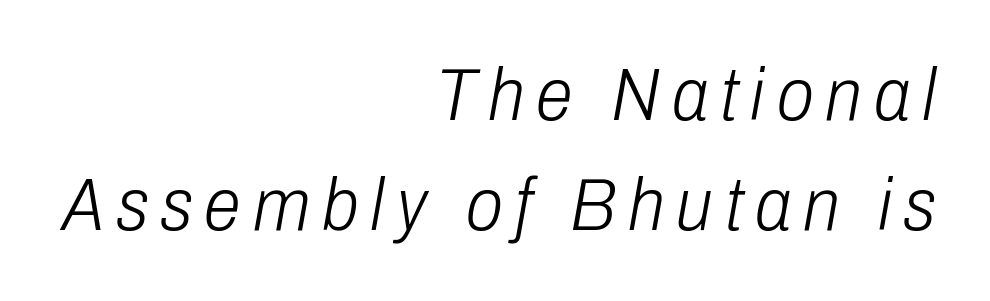
Characters are canted at an angle relative to the baseline's perpendicular. The paragraph shown leans on its right margin. Glance below the letters and you will spot only blank space. Honestly, the row spacing looks completely unremarkable. Heft: none added — not bold.
